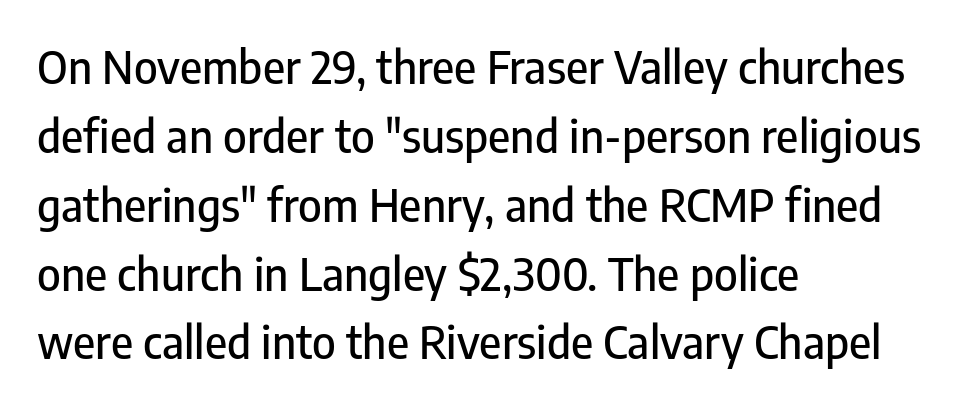
Vertically, the passage feels balanced, rows spaced as you'd expect. All the whitespace from short lines collects on the right. Looks like regular typesetting: each glyph gets only the width it needs. The type family on display is of the sans-serif kind. Nope, not italic — everything's standing straight.
